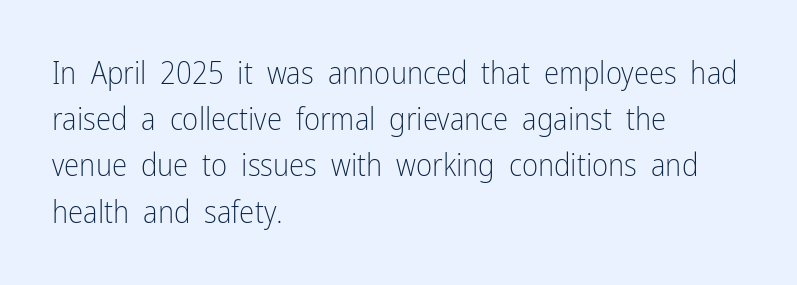
The image shows 31 px light, condensed sans-serif type, upright; set left-aligned, normal line spacing (1.49x), normal letter spacing, not underlined; low stroke contrast and a medium x-height.
